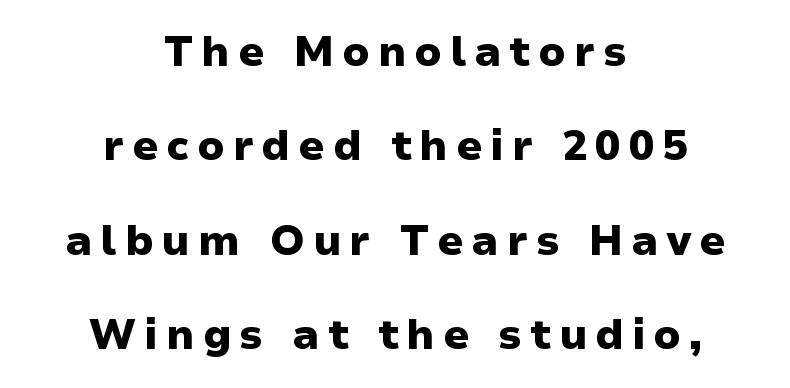
Q: Is the text bold? A: Yes.
Q: Is the text italic (slanted)? A: No, it is upright.
Q: Is the typeface a serif or a sans-serif typeface? A: Sans-serif.
Q: Is the text underlined? A: No.
Q: How is the paragraph aligned? A: Centered.
Q: Is the spacing between lines tight, normal or loose? A: Loose.
Q: Width (condensed, normal, or wide)? A: Normal.
Q: Stroke contrast? A: Low.
Q: x-height? A: Medium.
Q: Monospaced? A: No.
